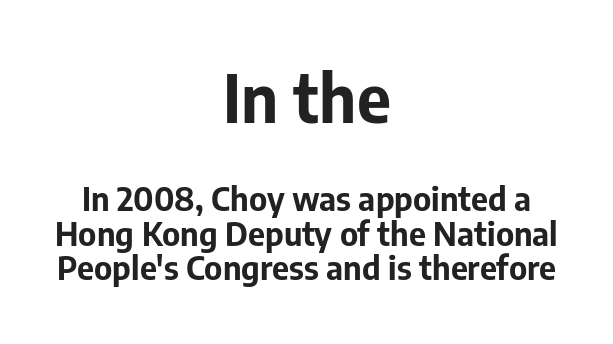
The rendering shows plain stroke endings on the letterforms — a sans-serif design. Character widths vary here, with narrow letters taking less room than wide ones. Italic? Not at all — the glyphs are vertical. Notice how the passage keeps no hard edge, just a central spine. Glyph-to-glyph distance matches everyday printed text.
